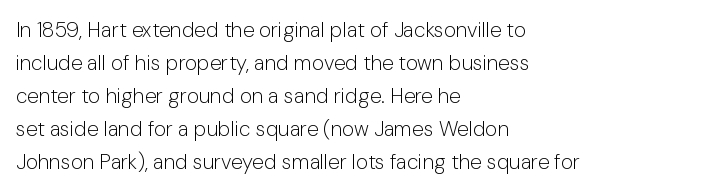
Q: Is the text bold? A: No.
Q: Is the text italic (slanted)? A: No, it is upright.
Q: Is the text underlined? A: No.
Q: How is the paragraph aligned? A: Left-aligned.
Q: Is the spacing between letters normal or unusually wide? A: Normal.
Q: Is the spacing between lines tight, normal or loose? A: Normal.
